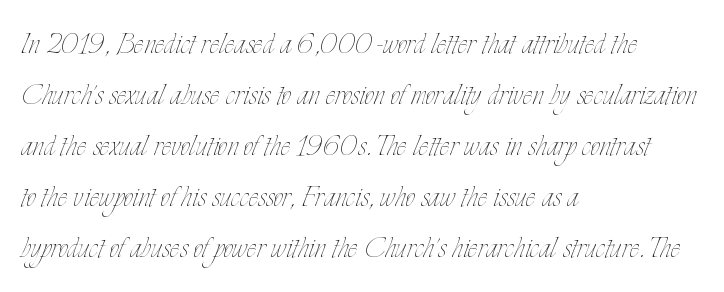
Q: Is the text bold? A: No.
Q: Is the text italic (slanted)? A: Yes.
Q: Is the text underlined? A: No.
Q: How is the paragraph aligned? A: Left-aligned.
Q: Is the spacing between letters normal or unusually wide? A: Normal.
Q: Is the spacing between lines tight, normal or loose? A: Normal.
Q: Width (condensed, normal, or wide)? A: Condensed.
Q: Stroke contrast? A: Low.
Q: x-height? A: Small.
Q: Monospaced? A: No.
